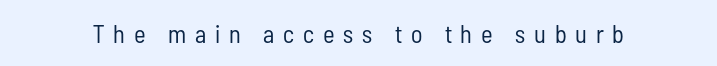
You could only call the tracking loose — the letters float apart. This reads as an unemphasized weight, regular at the heaviest. The gap between lines stays unmarked. Posture: straight, roman, zero tilt.
